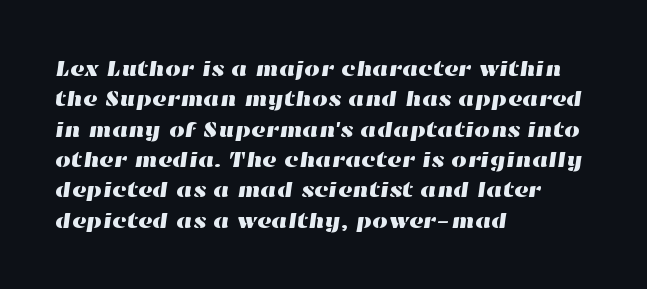
{"underline": "no", "align": "left", "line_spacing": "normal", "line_spacing_ratio": 1.38, "letter_spacing": "normal", "letter_spacing_em": 0.0, "glyph_px": 22}
